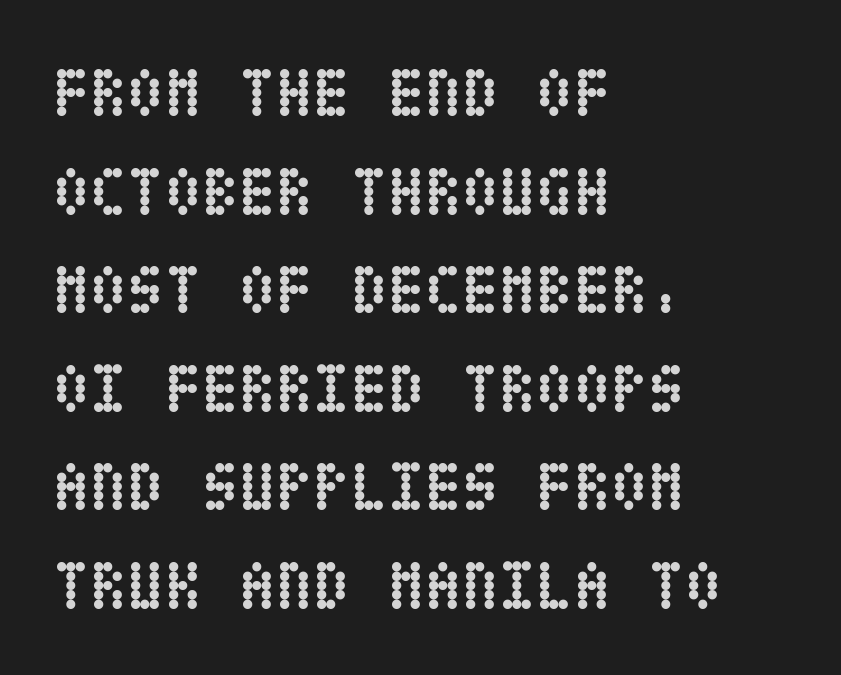
The image shows 68 px semibold, condensed type, upright; set left-aligned, normal line spacing (1.45x), normal letter spacing, not underlined; low stroke contrast and a large x-height.
